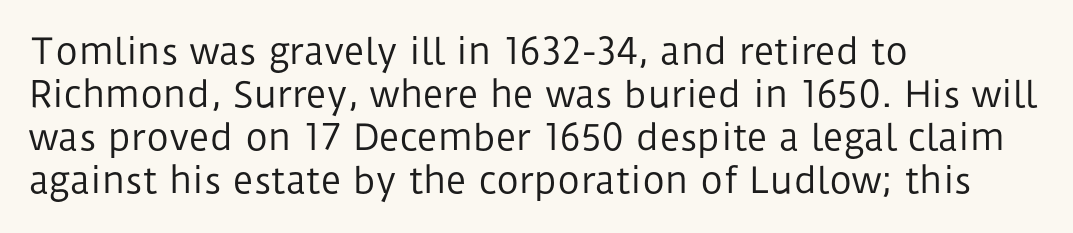
The image shows 35 px regular-weight sans-serif type, upright; set left-aligned, line spacing 1.23x, normal letter spacing, not underlined; low stroke contrast and a medium x-height.
